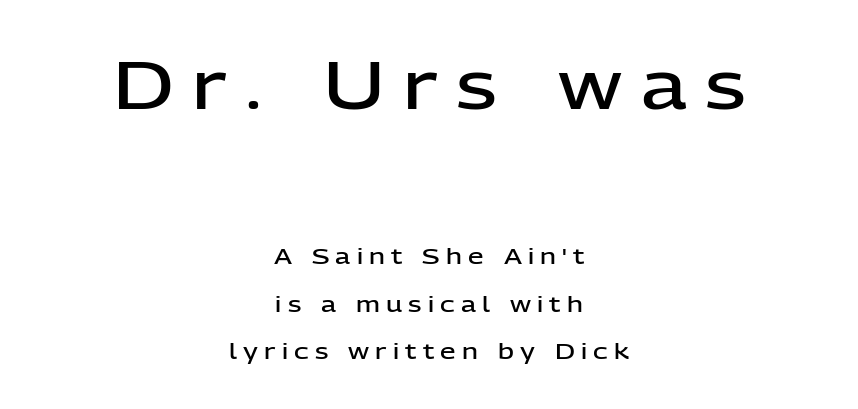
Q: Is the text bold? A: Semi-bold.
Q: Is the text italic (slanted)? A: No, it is upright.
Q: Is the typeface a serif or a sans-serif typeface? A: Sans-serif.
Q: Is the text underlined? A: No.
Q: How is the paragraph aligned? A: Centered.
Q: Is the spacing between letters normal or unusually wide? A: Unusually wide.
Q: Is the spacing between lines tight, normal or loose? A: Loose.
Q: Which block of text is set in a larger size, the first (top) or the second (bottom)? A: The first (top) one.
Q: Width (condensed, normal, or wide)? A: Normal.
Q: Stroke contrast? A: Low.
Q: x-height? A: Medium.
Q: Monospaced? A: No.
